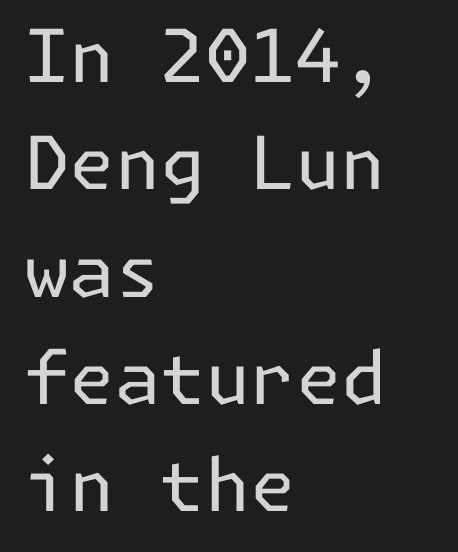
The leading is moderate, giving the passage an even texture. Stems and bowls with no extra thickness — not bold. Visually the block forms a straight wall on the left and a jagged coastline on the right. Nobody drew a line under any word here. Italic: no, the glyphs are upright roman.
